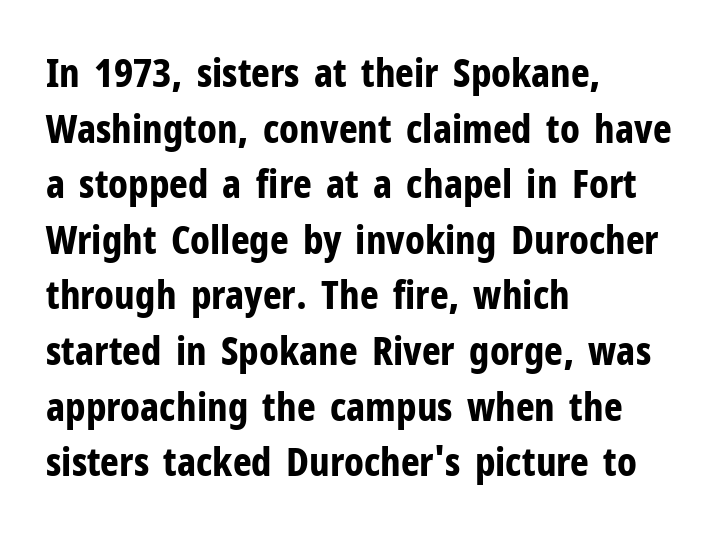
Serifs: no, the terminals of the letterforms are clean. Think of a printed novel: that variable character pitch is what you see here. Set as a true bold cut, around the 700 mark. Ordinary non-slanted type is in use. Line spacing here is normal.
